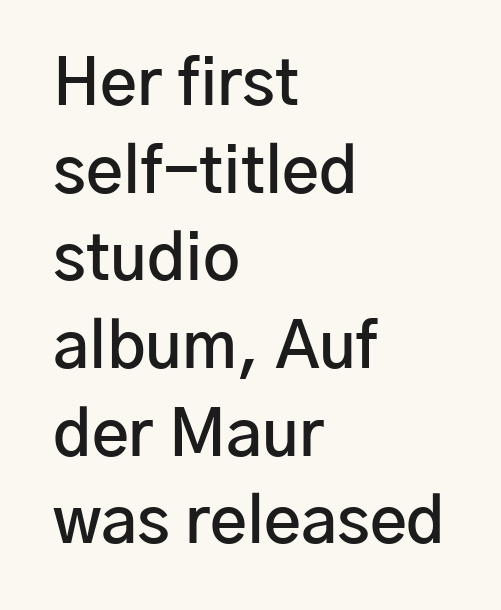
{"serif": "no", "italic": "no", "bold": "semi", "weight": "semibold", "width": "normal", "stroke_contrast": "low", "x_height": "medium", "monospaced": "no", "underline": "no", "align": "left", "line_spacing": "normal", "line_spacing_ratio": 1.37, "letter_spacing": "normal", "letter_spacing_em": 0.0, "glyph_px": 64}
